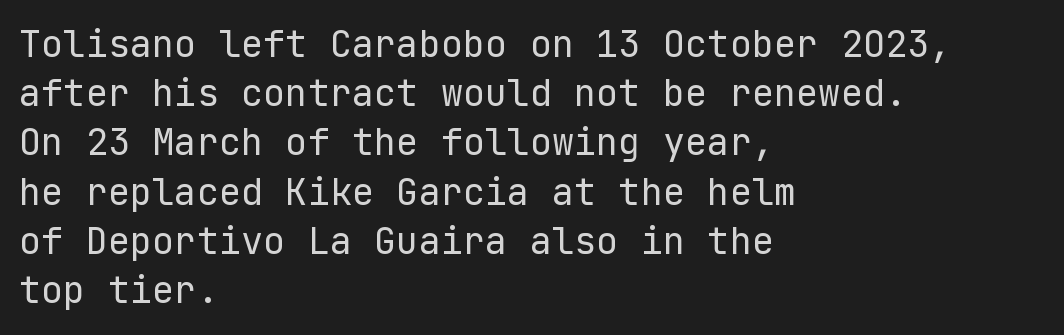
Q: Is the text bold? A: No.
Q: Is the text italic (slanted)? A: No, it is upright.
Q: Is the typeface a serif or a sans-serif typeface? A: Sans-serif.
Q: Is the text underlined? A: No.
Q: How is the paragraph aligned? A: Left-aligned.
Q: Is the spacing between letters normal or unusually wide? A: Normal.
Q: Is the spacing between lines tight, normal or loose? A: Normal.
Q: Width (condensed, normal, or wide)? A: Normal.
Q: Stroke contrast? A: Low.
Q: x-height? A: Medium.
